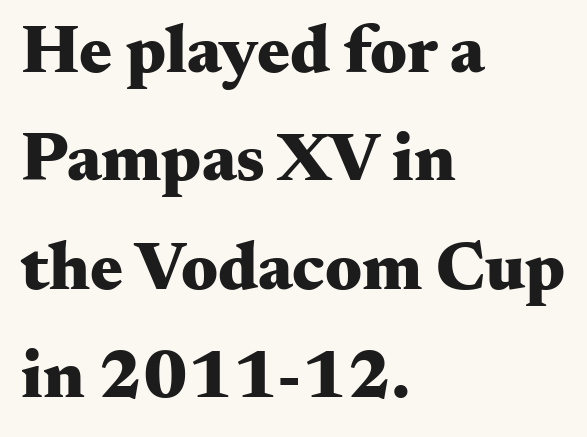
Q: Is the text bold? A: Yes.
Q: Is the text italic (slanted)? A: No, it is upright.
Q: Is the typeface a serif or a sans-serif typeface? A: Serif.
Q: Is the text underlined? A: No.
Q: How is the paragraph aligned? A: Left-aligned.
Q: Is the spacing between letters normal or unusually wide? A: Normal.
Q: Is the spacing between lines tight, normal or loose? A: Normal.
Q: Width (condensed, normal, or wide)? A: Wide.
Q: Stroke contrast? A: Medium.
Q: x-height? A: Small.
Q: Monospaced? A: No.
